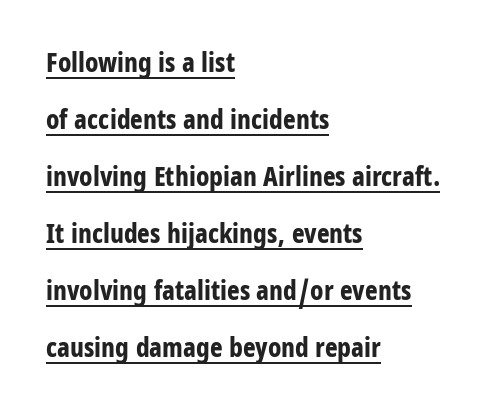
Students, observe the line beneath the letters — that is underlining. Vertically, the passage feels expansive, rows floating well apart. Italic: no, the glyphs are upright roman. Heavy-handed strokes throughout: this text is bold.
